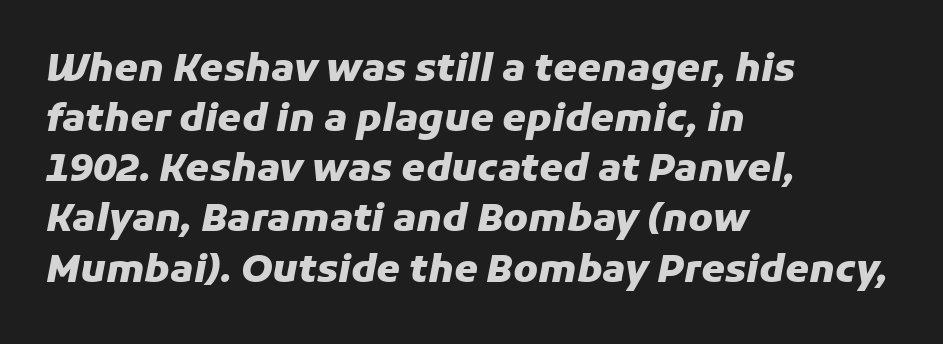
These lines were composed using italics. Nobody touched the tracking dial on this one. Rule under the text: the space is simply empty. The passage shown is typed in a proportional face where columns would drift. These words are printed bold, with thick strokes throughout. Is there much room between lines? A standard amount, neither cramped nor airy.
